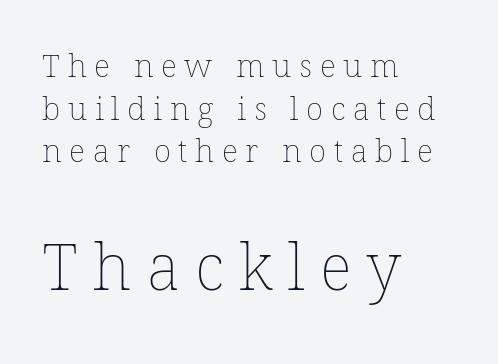
Q: Is the text bold? A: No.
Q: Is the text underlined? A: No.
Q: How is the paragraph aligned? A: Left-aligned.
Q: Is the spacing between letters normal or unusually wide? A: Unusually wide.
Q: Is the spacing between lines tight, normal or loose? A: Normal.
Q: Which block of text is set in a larger size, the first (top) or the second (bottom)? A: The second (bottom) one.
Q: Width (condensed, normal, or wide)? A: Normal.
Q: Stroke contrast? A: Low.
Q: x-height? A: Medium.
Q: Monospaced? A: No.
